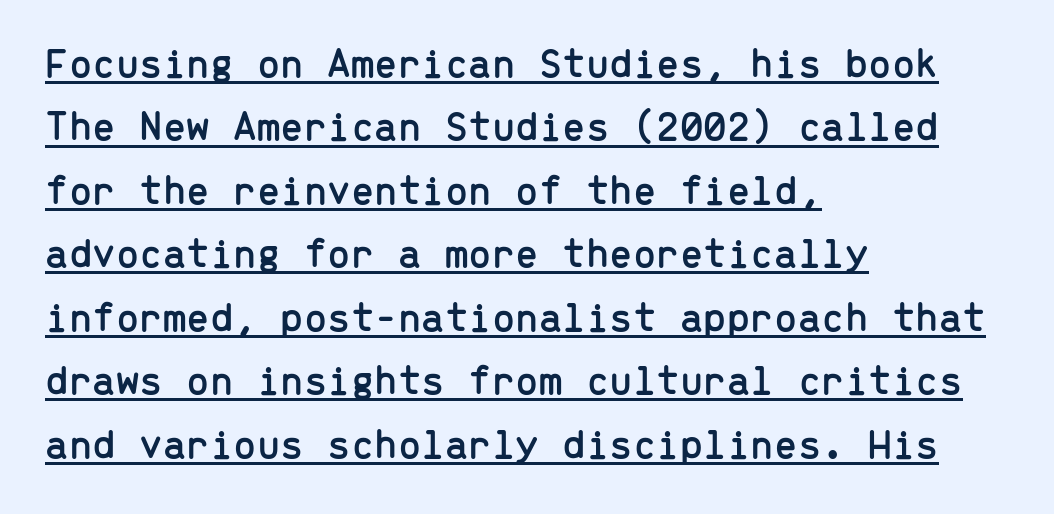
{"serif": "no", "italic": "no", "width": "normal", "stroke_contrast": "low", "x_height": "medium", "monospaced": "yes", "underline": "yes", "align": "left", "line_spacing": "normal", "line_spacing_ratio": 1.51, "letter_spacing": "normal", "letter_spacing_em": 0.0, "glyph_px": 42}
